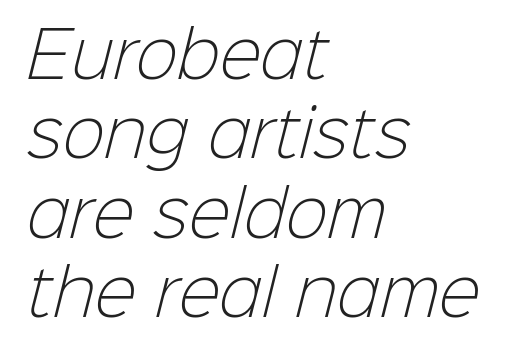
Q: Is the text bold? A: No.
Q: Is the typeface a serif or a sans-serif typeface? A: Sans-serif.
Q: Is the text underlined? A: No.
Q: How is the paragraph aligned? A: Left-aligned.
Q: Is the spacing between letters normal or unusually wide? A: Normal.
Q: Is the spacing between lines tight, normal or loose? A: Normal.
Q: Width (condensed, normal, or wide)? A: Normal.
Q: Stroke contrast? A: Low.
Q: x-height? A: Medium.
Q: Monospaced? A: No.
